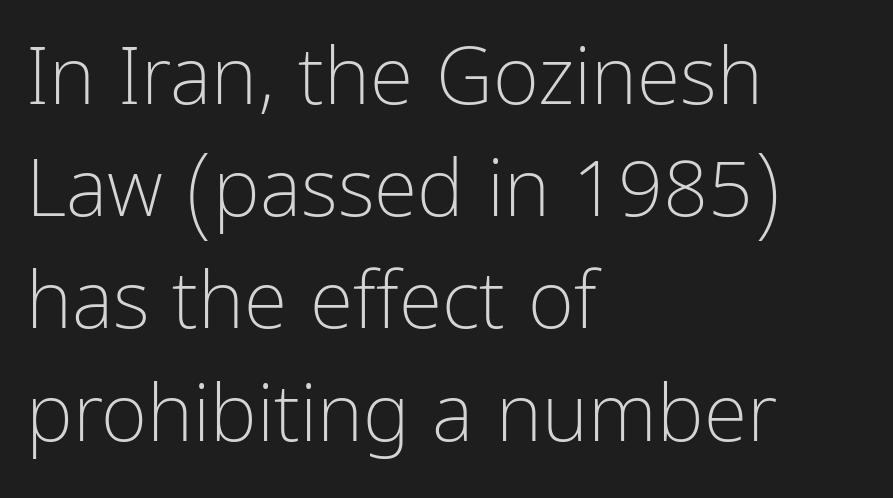
Is this a fixed-width face? No — the glyphs have proportional, varying widths. The lettering holds an erect, upright posture throughout. Horizontally, the lines are justified to the leading edge only. Stems and bowls with no extra thickness — not bold. The specimen omits any rule beneath the text block's lines. Stroke terminals: plain, sans-serif.
